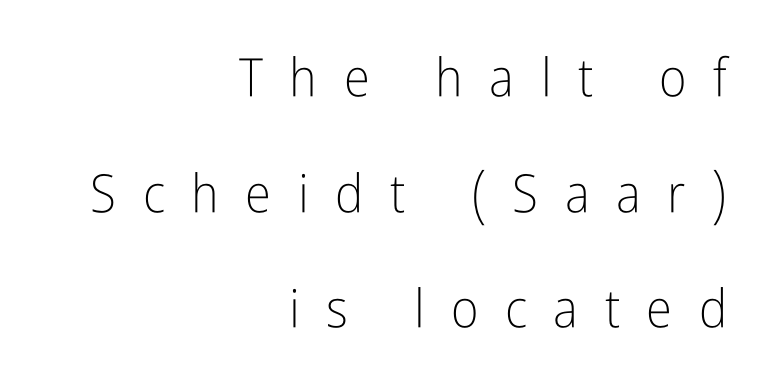
The image shows 53 px light, condensed sans-serif type, upright; set right-aligned, loose line spacing (2.18x), unusually wide letter spacing (+0.5 em), not underlined; low stroke contrast and a medium x-height.
